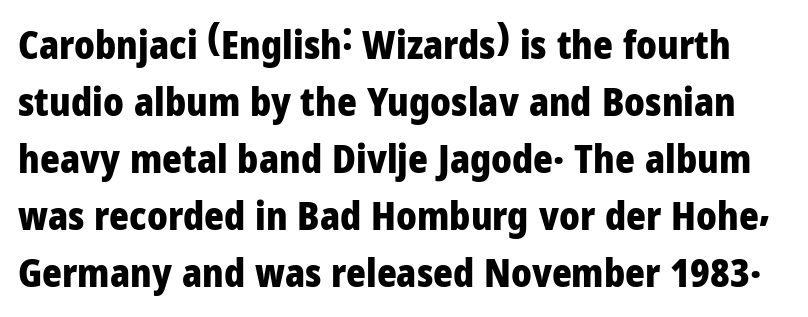
Quick note: not italic, upright. Unlike a traditional serif, this face leaves its strokes unadorned. Rows of type keep a routine distance in the vertical direction. You could not count columns in this text — the font is proportionally spaced. These words are printed bold, with thick strokes throughout.
